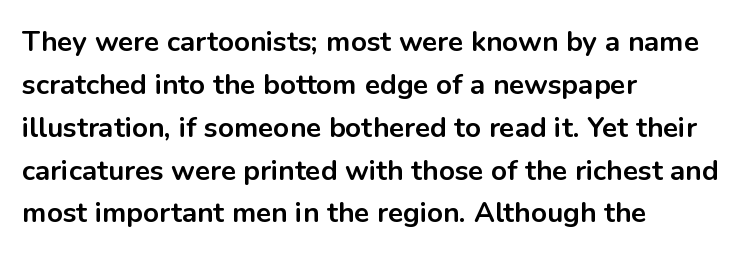
Q: Is the text bold? A: Yes.
Q: Is the text italic (slanted)? A: No, it is upright.
Q: Is the typeface a serif or a sans-serif typeface? A: Sans-serif.
Q: Is the text underlined? A: No.
Q: How is the paragraph aligned? A: Left-aligned.
Q: Is the spacing between letters normal or unusually wide? A: Normal.
Q: Is the spacing between lines tight, normal or loose? A: Normal.
Q: Width (condensed, normal, or wide)? A: Normal.
Q: Stroke contrast? A: Low.
Q: x-height? A: Medium.
Q: Monospaced? A: No.
